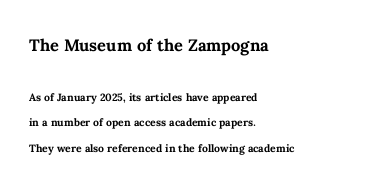
{"italic": "no", "bold": "yes", "underline": "no", "align": "left", "line_spacing_ratio": 1.82, "letter_spacing": "normal", "letter_spacing_em": 0.0, "larger_block": "first", "size_ratio": 1.57, "glyph_px": 22}
